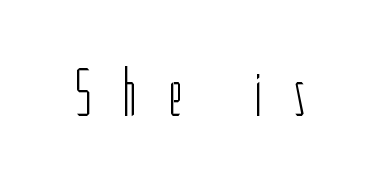
The image shows 68 px light, condensed sans-serif type, upright; set unusually wide letter spacing (+0.45 em), not underlined; low stroke contrast and a medium x-height.
